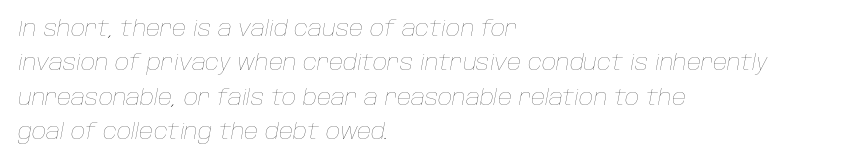
Q: Is the text bold? A: No.
Q: Is the text italic (slanted)? A: Yes, it leans right by about 10 degrees.
Q: Is the text underlined? A: No.
Q: How is the paragraph aligned? A: Left-aligned.
Q: Is the spacing between letters normal or unusually wide? A: Normal.
Q: Is the spacing between lines tight, normal or loose? A: Normal.
